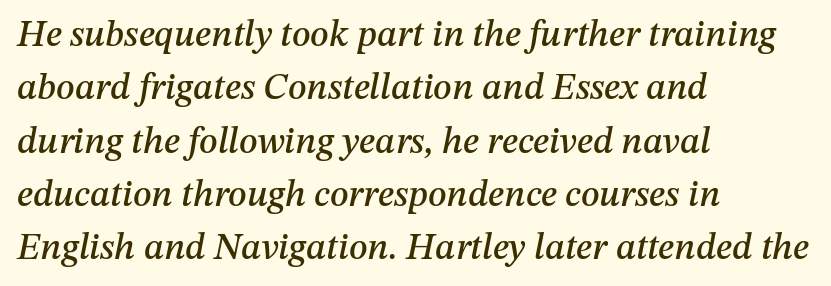
The image shows 37 px text type, italic (leaning right); set left-aligned, normal line spacing (1.44x), normal letter spacing, not underlined; medium stroke contrast and a medium x-height.
